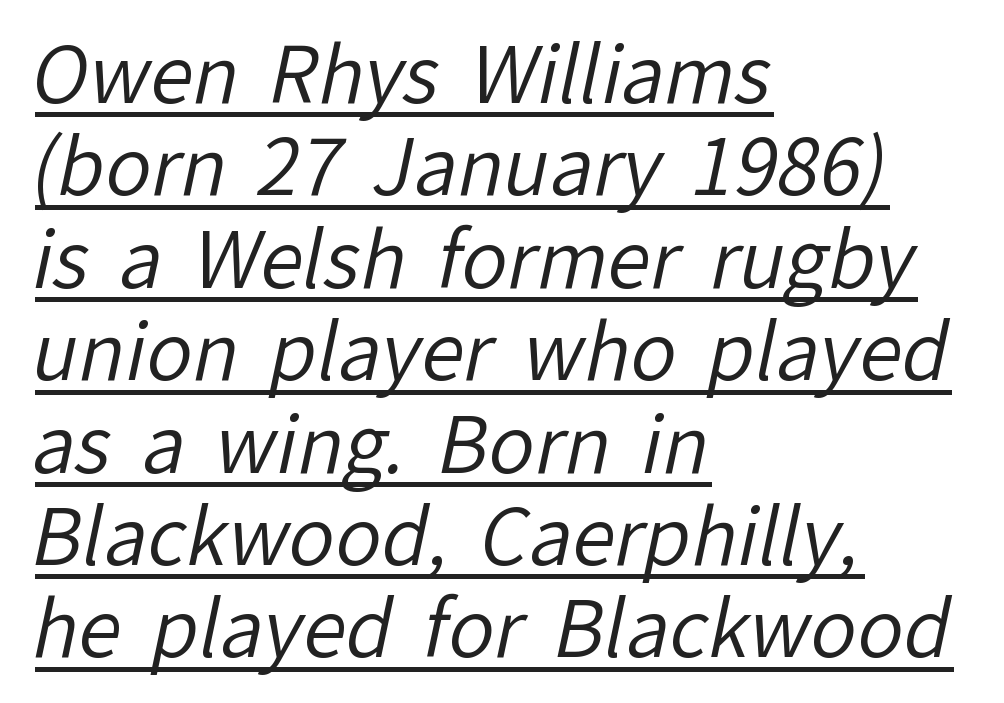
Is this a heavy cut? Hardly; it is regular or lighter. Glance below the letters and you will spot a drawn line. These lines are set flush left with a ragged right edge. Observe the absence of serifs on each vertical stroke in this sample.
